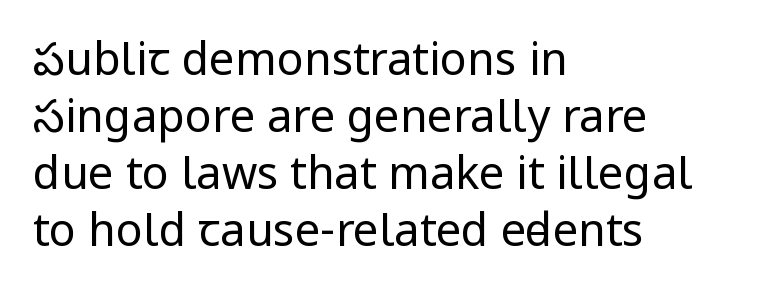
{"serif": "no", "italic": "no", "bold": "no", "weight": "regular", "width": "condensed", "stroke_contrast": "low", "x_height": "large", "monospaced": "no", "underline": "no", "align": "left", "line_spacing": "normal", "line_spacing_ratio": 1.27, "letter_spacing": "normal", "letter_spacing_em": 0.0, "glyph_px": 45}
